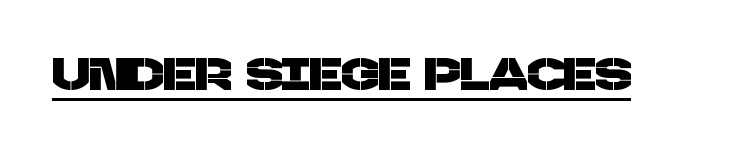
{"serif": "no", "width": "normal", "stroke_contrast": "low", "x_height": "large", "monospaced": "no", "underline": "yes", "letter_spacing": "normal", "letter_spacing_em": 0.0, "glyph_px": 45}
